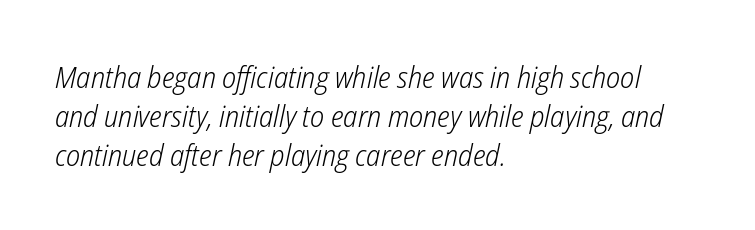
{"italic": "yes", "lean": "right", "slant_degrees": 12, "bold": "no", "weight": "light", "width": "condensed", "stroke_contrast": "low", "x_height": "medium", "monospaced": "no", "underline": "no", "align": "left", "line_spacing": "normal", "line_spacing_ratio": 1.3, "letter_spacing": "normal", "letter_spacing_em": 0.0, "glyph_px": 30}
